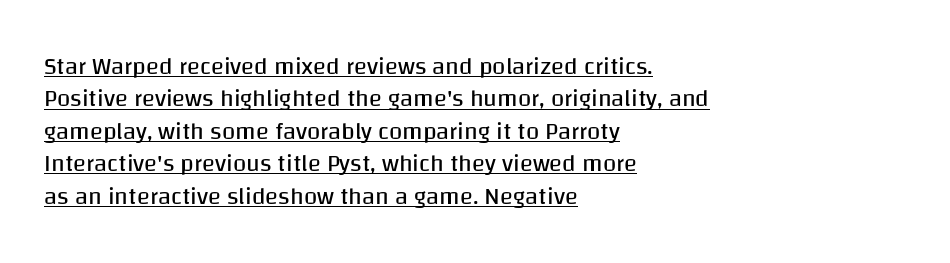
The image shows 24 px text type, upright; set left-aligned, normal line spacing (1.35x), normal letter spacing, underlined.
